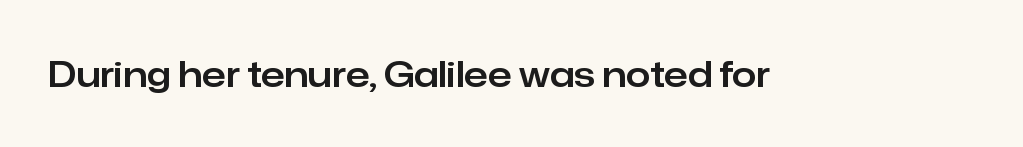
Q: Is the text italic (slanted)? A: No, it is upright.
Q: Is the typeface a serif or a sans-serif typeface? A: Sans-serif.
Q: Is the text underlined? A: No.
Q: Is the spacing between letters normal or unusually wide? A: Normal.
Q: Width (condensed, normal, or wide)? A: Normal.
Q: Stroke contrast? A: Low.
Q: x-height? A: Medium.
Q: Monospaced? A: No.
